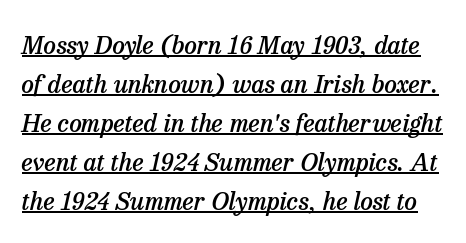
Q: Is the text bold? A: Semi-bold.
Q: Is the text italic (slanted)? A: Yes, it leans right by about 13 degrees.
Q: Is the text underlined? A: Yes.
Q: Is the spacing between letters normal or unusually wide? A: Normal.
Q: Is the spacing between lines tight, normal or loose? A: Normal.
